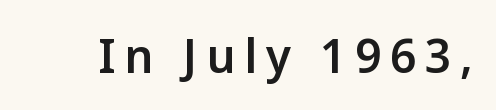
No italicization has been applied; the sample stays upright. This sample has the flowing, uneven cadence of proportional lettering. Nope, no serifs anywhere on these letters. Words float on clear page, feet unadorned.
